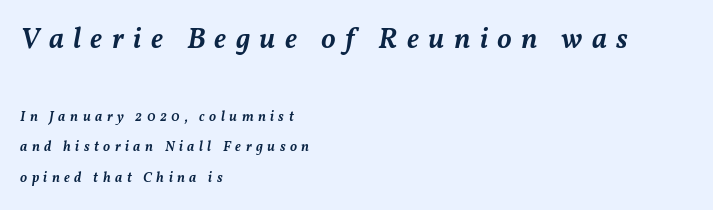
Descenders hang freely into open space. These lines are rendered in a variable-pitch font. The horizontal fit of the characters is loose and conspicuously gappy. Layout note: lines flush left.
